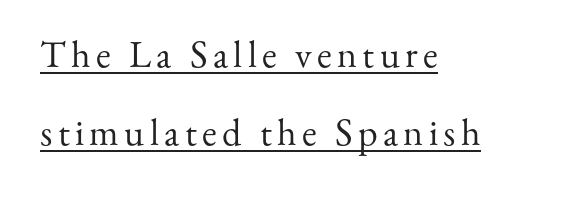
The image shows 38 px regular-weight serif type, upright; set left-aligned, loose line spacing (2.05x), underlined; medium stroke contrast and a small x-height.
